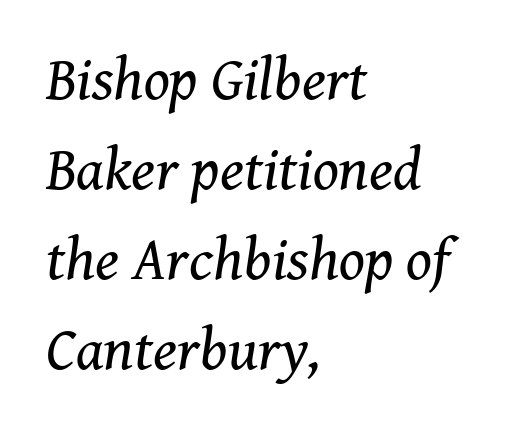
{"serif": "yes", "italic": "yes", "lean": "right", "slant_degrees": 8, "bold": "no", "weight": "regular", "width": "normal", "stroke_contrast": "medium", "x_height": "medium", "monospaced": "no", "underline": "no", "align": "left", "line_spacing": "normal", "line_spacing_ratio": 1.5, "letter_spacing": "normal", "letter_spacing_em": 0.0, "glyph_px": 60}
